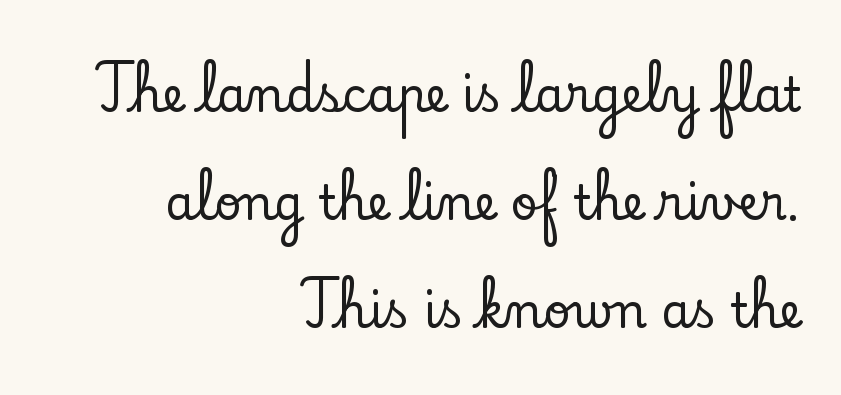
{"serif": "yes", "italic": "no", "width": "normal", "stroke_contrast": "low", "x_height": "small", "monospaced": "no", "underline": "no", "align": "right", "line_spacing": "loose", "line_spacing_ratio": 2.3, "letter_spacing": "normal", "letter_spacing_em": 0.0, "glyph_px": 47}
